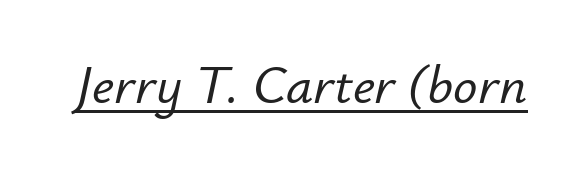
The text carries the slant typical of an italic or oblique font. Caption: standard tracking, unaltered. This sample has the flowing, uneven cadence of proportional lettering. Is there an underline? Yes — a line sits under the letters.
